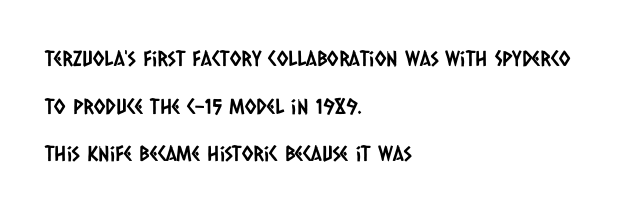
{"underline": "no", "align": "left", "line_spacing": "loose", "line_spacing_ratio": 2.27, "letter_spacing": "normal", "letter_spacing_em": 0.0, "glyph_px": 21}
